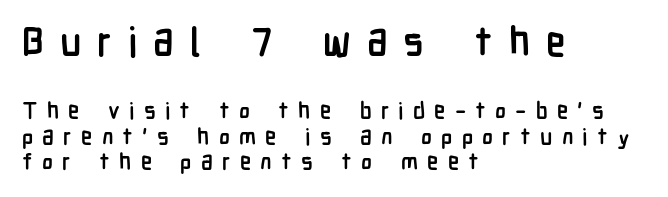
{"serif": "no", "italic": "no", "bold": "yes", "weight": "semibold", "width": "condensed", "stroke_contrast": "low", "x_height": "medium", "monospaced": "no", "underline": "no", "align": "left", "line_spacing": "tight", "line_spacing_ratio": 1.12, "letter_spacing": "wide", "letter_spacing_em": 0.4, "larger_block": "first", "size_ratio": 1.74, "glyph_px": 40}
